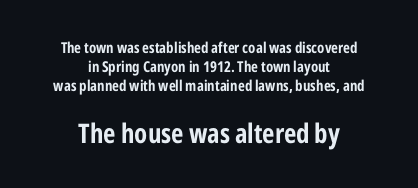
The image shows 27 px text type, upright; set centered, normal line spacing (1.26x), normal letter spacing, not underlined; the second (bottom) block is 1.8x larger.
